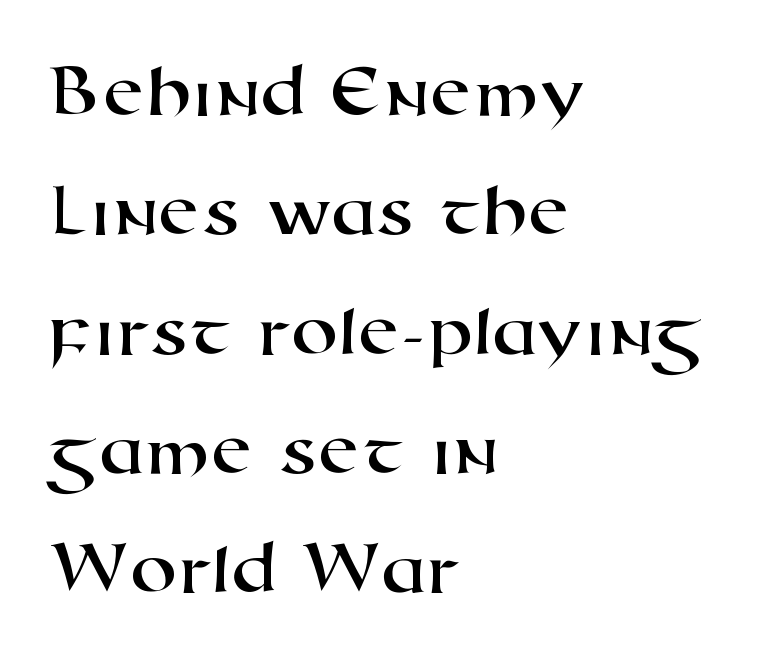
{"serif": "no", "width": "wide", "stroke_contrast": "high", "x_height": "medium", "monospaced": "no", "underline": "no", "align": "left", "line_spacing": "normal", "line_spacing_ratio": 1.57, "letter_spacing": "normal", "letter_spacing_em": 0.0, "glyph_px": 76}
